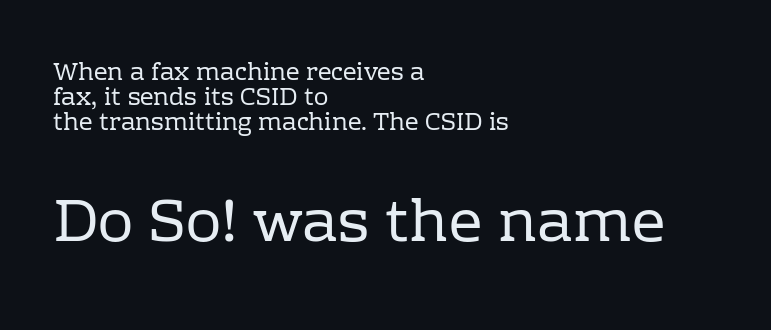
{"serif": "yes", "italic": "no", "bold": "no", "weight": "regular", "width": "normal", "stroke_contrast": "low", "x_height": "medium", "monospaced": "no", "underline": "no", "align": "left", "line_spacing": "tight", "line_spacing_ratio": 1.05, "letter_spacing": "normal", "letter_spacing_em": 0.0, "larger_block": "second", "size_ratio": 2.46, "glyph_px": 59}
